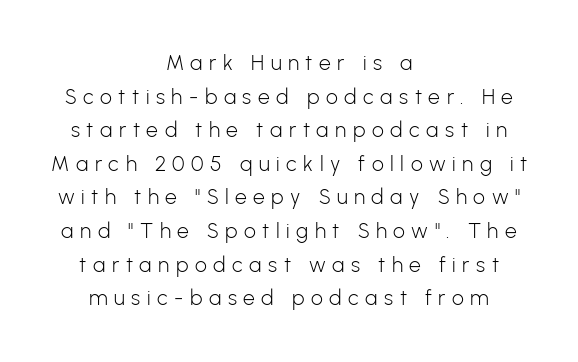
Nobody drew a line under any word here. Both edges are ragged and mirror each other, which tells us the setting is centered. This reads as an unemphasized weight, regular at the heaviest. The face used here is rendered with a markedly widened letterfit. Does the leading feel generous? No, just average.
